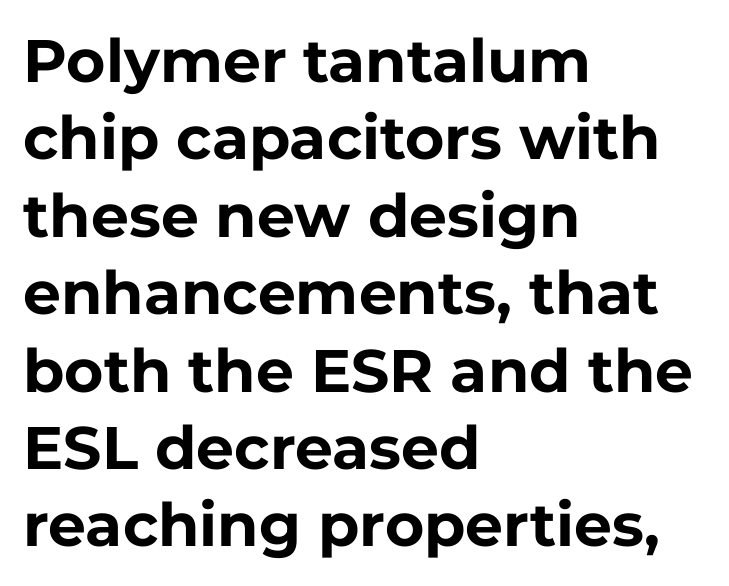
The image shows 60 px bold sans-serif type, upright; set left-aligned, normal line spacing (1.29x), normal letter spacing, not underlined; low stroke contrast and a medium x-height.
